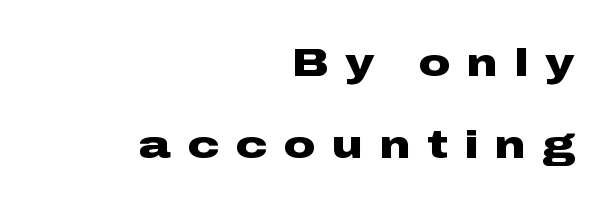
The image shows 39 px heavy, wide sans-serif type, upright; set right-aligned, loose line spacing (2.11x), unusually wide letter spacing (+0.43 em), not underlined; low stroke contrast and a medium x-height.
